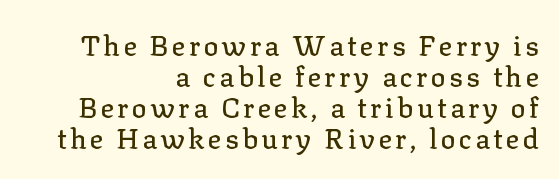
Q: Is the text italic (slanted)? A: No, it is upright.
Q: Is the typeface a serif or a sans-serif typeface? A: Serif.
Q: Is the text underlined? A: No.
Q: How is the paragraph aligned? A: Right-aligned.
Q: Is the spacing between lines tight, normal or loose? A: Tight.
Q: Width (condensed, normal, or wide)? A: Normal.
Q: Stroke contrast? A: Low.
Q: x-height? A: Medium.
Q: Monospaced? A: No.
